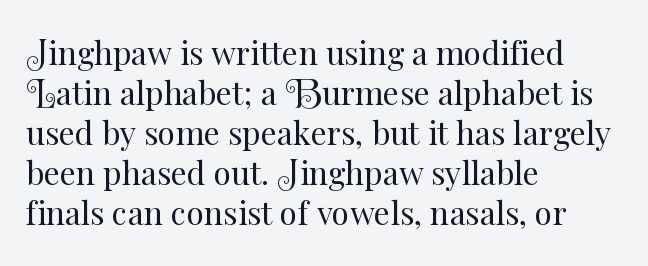
Q: Is the text bold? A: No.
Q: Is the text italic (slanted)? A: No, it is upright.
Q: Is the text underlined? A: No.
Q: How is the paragraph aligned? A: Left-aligned.
Q: Is the spacing between letters normal or unusually wide? A: Normal.
Q: Is the spacing between lines tight, normal or loose? A: Normal.
Q: Width (condensed, normal, or wide)? A: Normal.
Q: Stroke contrast? A: Medium.
Q: x-height? A: Small.
Q: Monospaced? A: No.
